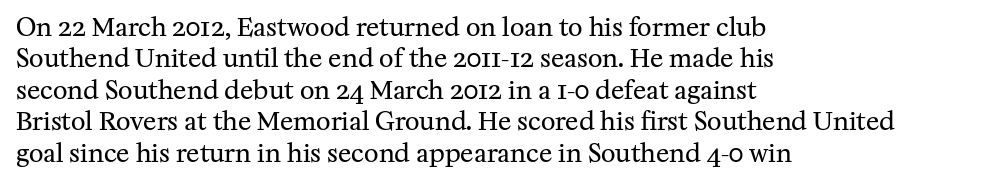
The image shows 25 px text type, upright; set left-aligned, normal line spacing (1.26x), normal letter spacing, not underlined.
